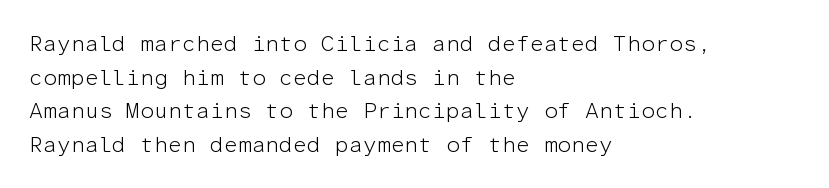
{"italic": "no", "bold": "no", "underline": "no", "align": "left", "line_spacing": "normal", "line_spacing_ratio": 1.53, "letter_spacing": "normal", "letter_spacing_em": 0.0, "glyph_px": 22}
